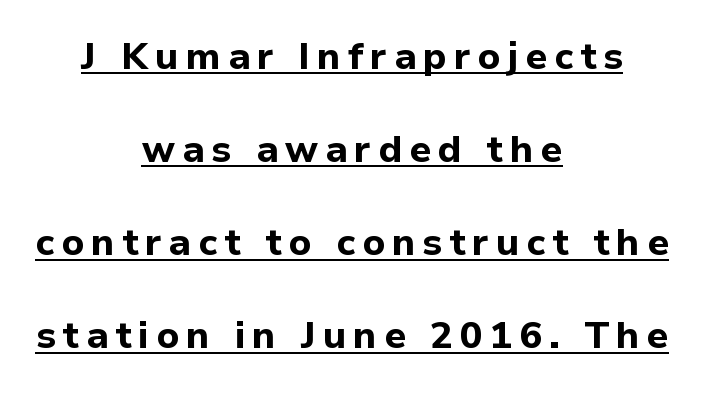
The image shows 38 px bold sans-serif type, upright; set centered, loose line spacing (2.45x), underlined; low stroke contrast and a medium x-height.
